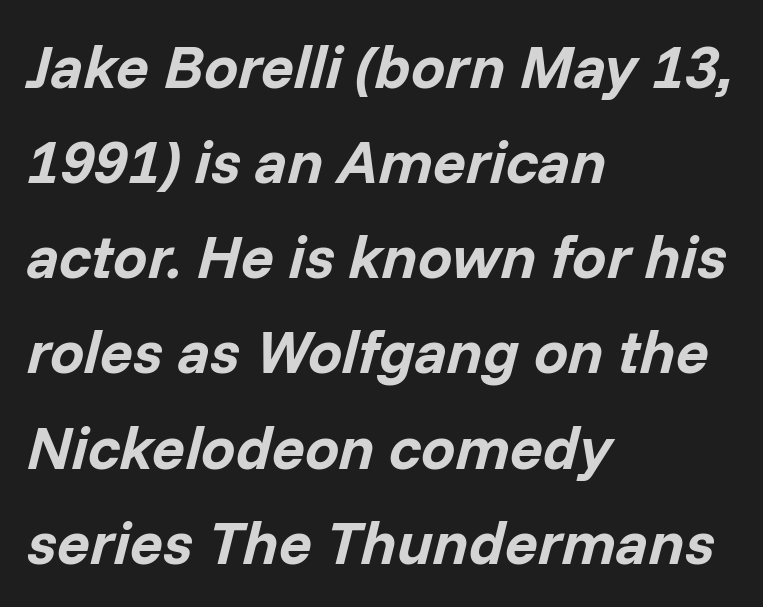
Q: Is the text bold? A: Yes.
Q: Is the text italic (slanted)? A: Yes, it leans right by about 14 degrees.
Q: Is the text underlined? A: No.
Q: How is the paragraph aligned? A: Left-aligned.
Q: Is the spacing between letters normal or unusually wide? A: Normal.
Q: Is the spacing between lines tight, normal or loose? A: Normal.
Q: Width (condensed, normal, or wide)? A: Normal.
Q: Stroke contrast? A: Low.
Q: x-height? A: Medium.
Q: Monospaced? A: No.
